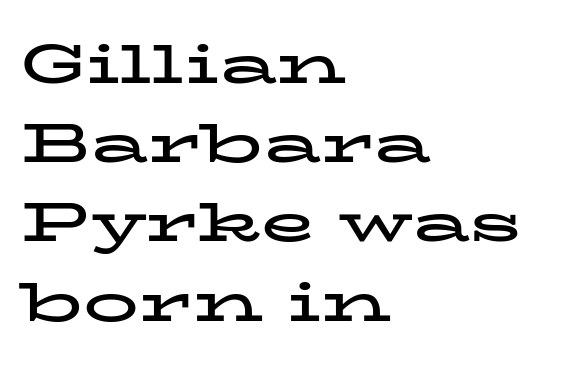
The image shows 55 px bold, wide serif type, upright; set left-aligned, normal line spacing (1.44x), normal letter spacing, not underlined; low stroke contrast and a medium x-height.
